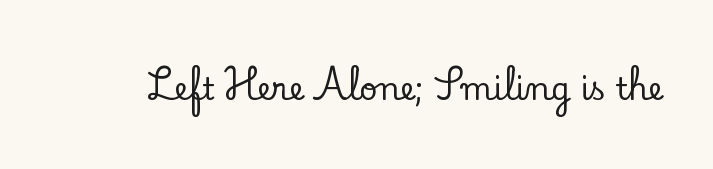
{"serif": "yes", "italic": "no", "width": "normal", "stroke_contrast": "low", "x_height": "small", "monospaced": "no", "underline": "no", "letter_spacing": "normal", "letter_spacing_em": 0.0, "glyph_px": 31}
